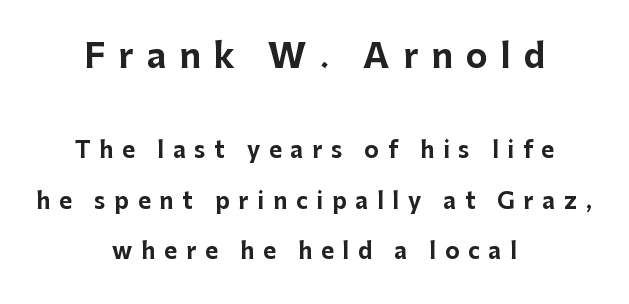
{"serif": "no", "italic": "no", "bold": "yes", "weight": "bold", "width": "normal", "stroke_contrast": "low", "x_height": "medium", "monospaced": "no", "underline": "no", "align": "center", "line_spacing": "loose", "line_spacing_ratio": 2.3, "letter_spacing": "wide", "letter_spacing_em": 0.4, "larger_block": "first", "size_ratio": 1.5, "glyph_px": 33}
